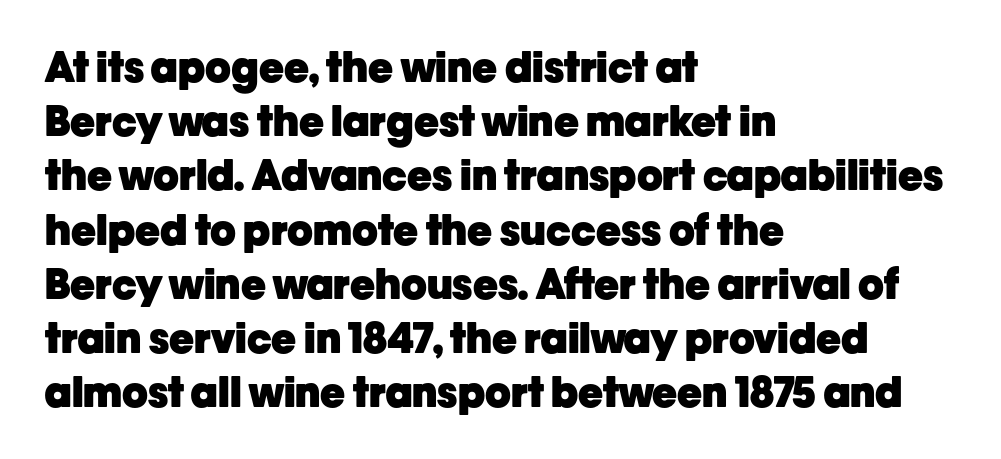
{"serif": "no", "italic": "no", "bold": "yes", "weight": "heavy", "width": "normal", "stroke_contrast": "low", "x_height": "medium", "monospaced": "no", "underline": "no", "align": "left", "line_spacing": "normal", "line_spacing_ratio": 1.29, "letter_spacing": "normal", "letter_spacing_em": 0.0, "glyph_px": 42}
